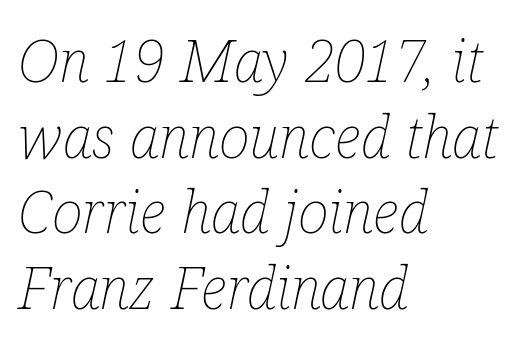
{"italic": "yes", "lean": "right", "slant_degrees": 12, "bold": "no", "weight": "thin", "width": "condensed", "stroke_contrast": "low", "x_height": "medium", "monospaced": "no", "underline": "no", "align": "left", "line_spacing": "normal", "line_spacing_ratio": 1.28, "letter_spacing": "normal", "letter_spacing_em": 0.0, "glyph_px": 59}
